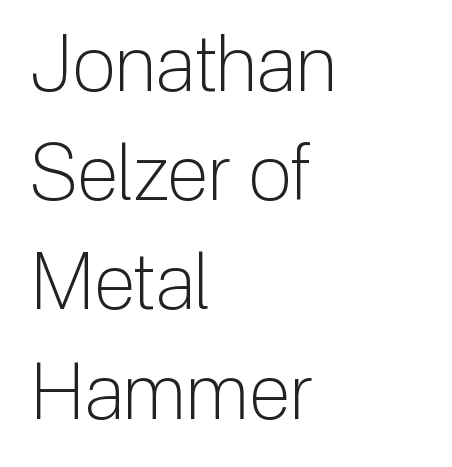
On a weight scale, this lands at 450 or below. No extra tracking has been applied to these lines. Unlike italic type, these characters show no tilt at all. Teacher's note: observe the even left margin — that is flush-left alignment.
